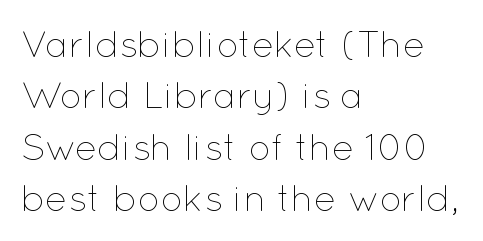
The image shows 37 px thin type, upright; set left-aligned, normal line spacing (1.39x), normal letter spacing, not underlined; low stroke contrast and a medium x-height.
